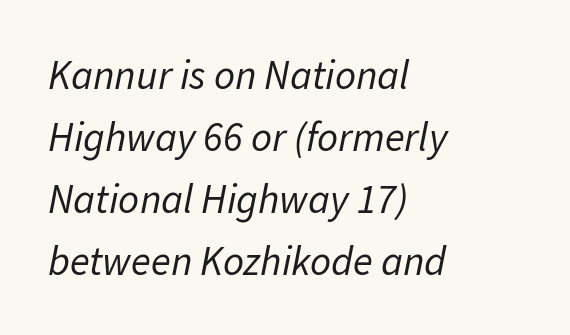
Q: Is the text bold? A: No.
Q: Is the text italic (slanted)? A: Yes, it leans right by about 11 degrees.
Q: Is the text underlined? A: No.
Q: How is the paragraph aligned? A: Left-aligned.
Q: Is the spacing between letters normal or unusually wide? A: Normal.
Q: Is the spacing between lines tight, normal or loose? A: Normal.
Q: Width (condensed, normal, or wide)? A: Normal.
Q: Stroke contrast? A: Low.
Q: x-height? A: Medium.
Q: Monospaced? A: No.
